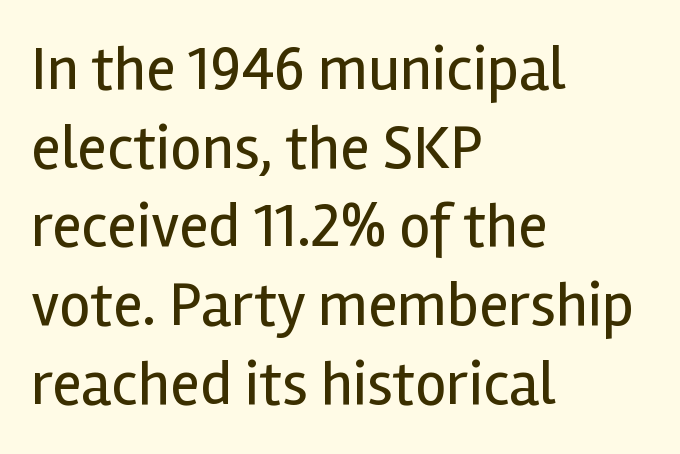
Is this a fixed-width face? No — the glyphs have proportional, varying widths. Posture: upright roman. Between one letter and the next there's only the usual sliver of space. Words float on clear page, feet unadorned.
